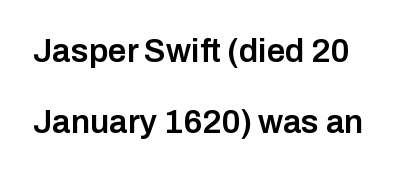
{"serif": "no", "italic": "no", "bold": "semi", "weight": "semibold", "width": "normal", "stroke_contrast": "low", "x_height": "medium", "monospaced": "no", "underline": "no", "line_spacing": "loose", "line_spacing_ratio": 2.16, "letter_spacing": "normal", "letter_spacing_em": 0.0, "glyph_px": 33}
